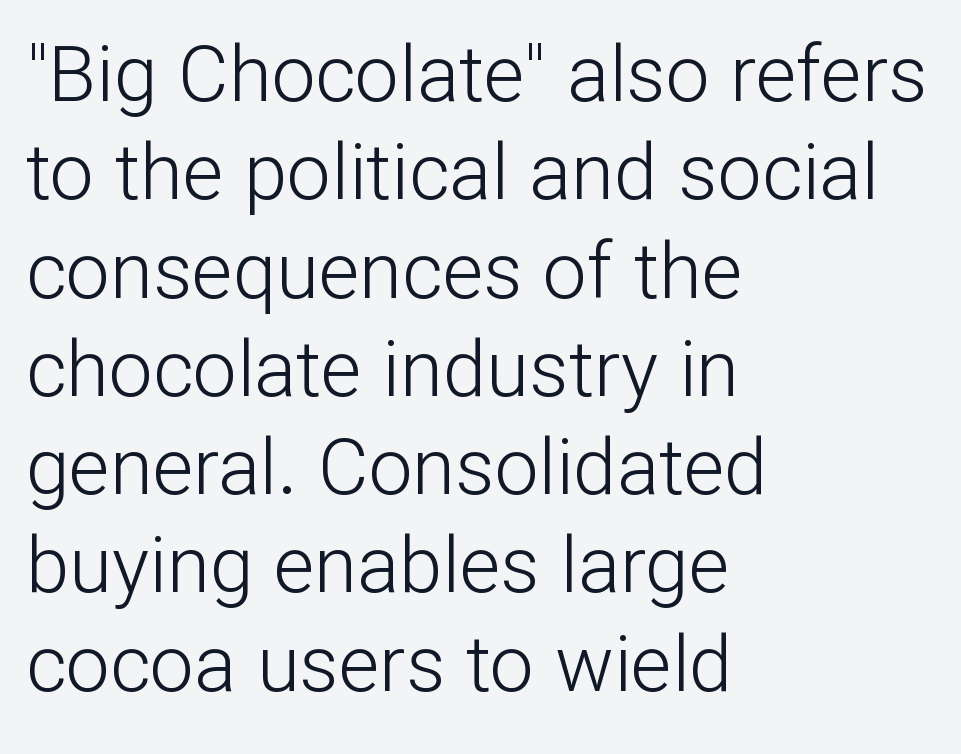
The image shows 78 px light sans-serif type, upright; set left-aligned, normal line spacing (1.26x), normal letter spacing, not underlined; low stroke contrast and a medium x-height.
